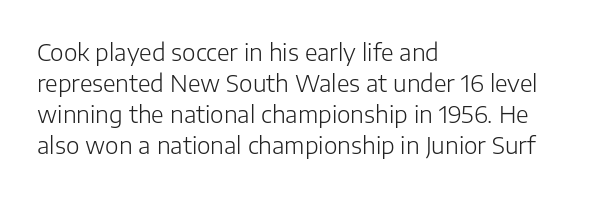
The image shows 23 px text type, upright; set left-aligned, normal line spacing (1.35x), normal letter spacing, not underlined.
